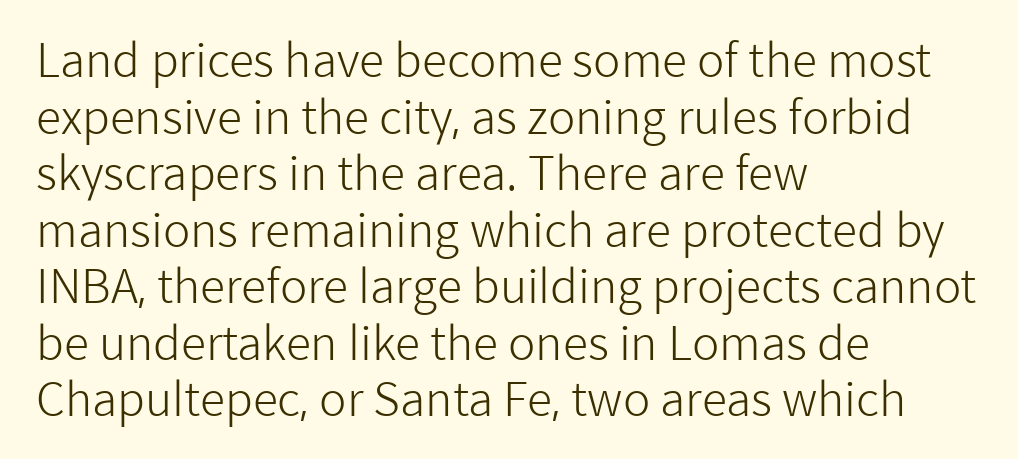
The image shows 46 px light sans-serif type, upright; set left-aligned, line spacing 1.23x, normal letter spacing, not underlined; low stroke contrast and a medium x-height.
